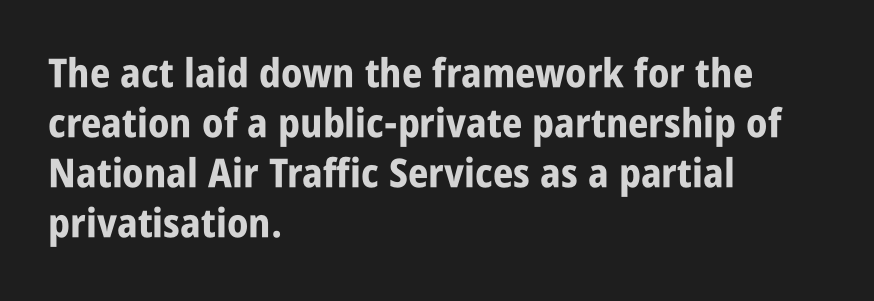
Serif or sans? Sans — the stroke terminals are bare. The string is rendered with underlining switched off. Think of a printed novel: that variable character pitch is what you see here. Between one letter and the next there's only the usual sliver of space. The ragged edge is on the right, which tells us the setting is flush left.
